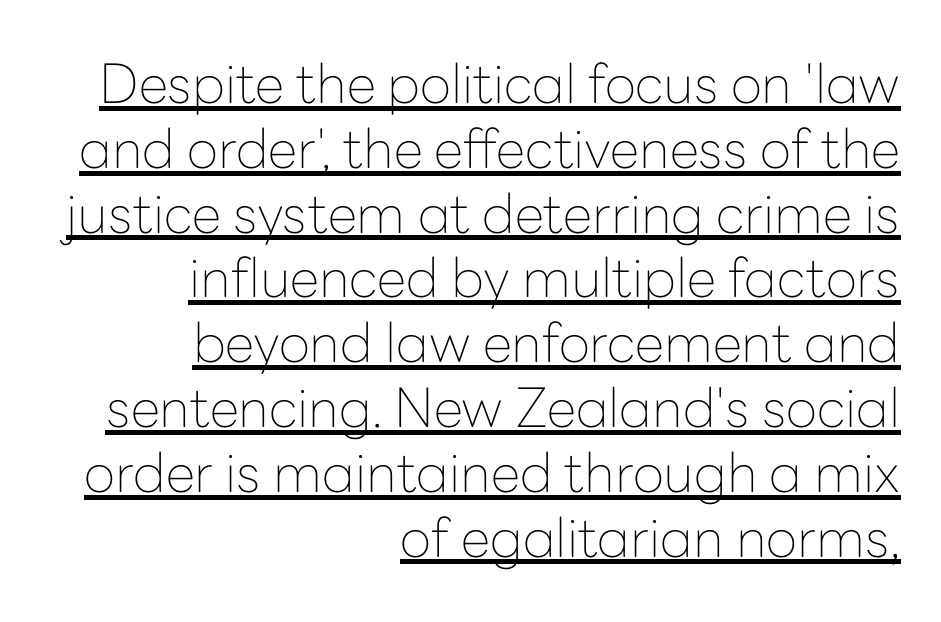
The image shows 54 px thin sans-serif type, upright; set right-aligned, line spacing 1.2x, normal letter spacing, underlined; low stroke contrast and a medium x-height.
